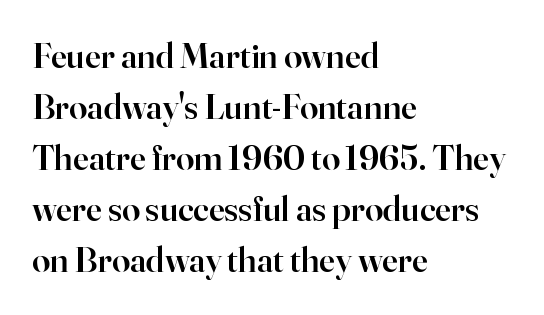
The image shows 36 px semibold serif type, upright; set left-aligned, normal line spacing (1.42x), normal letter spacing, not underlined; high stroke contrast and a small x-height.
